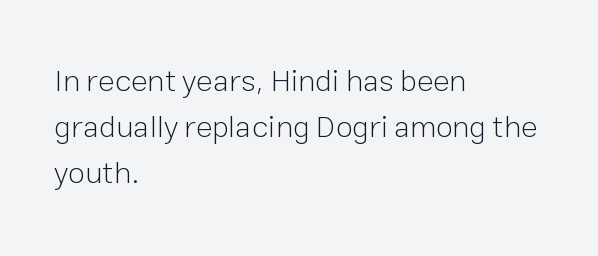
The letterforms sit at book weight or below. This rendering leaves character spacing at its baseline value. You can tell it's not italic because the verticals are truly vertical. The rows are spaced the way most documents space them.
